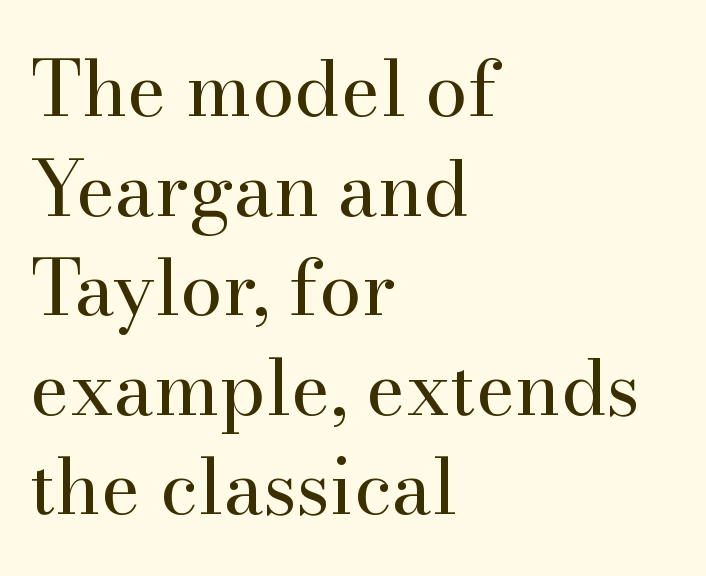
Every row of glyphs begins at an identical x-position on the left. Note the varied advance widths — an 'i' is clearly narrower than an 'm'. Is the letter spacing exaggerated? No — it looks like the ordinary default. Stroke mass is kept to a normal reading level or below. Baseline-to-baseline distance is the conventional proportion of letter height.
